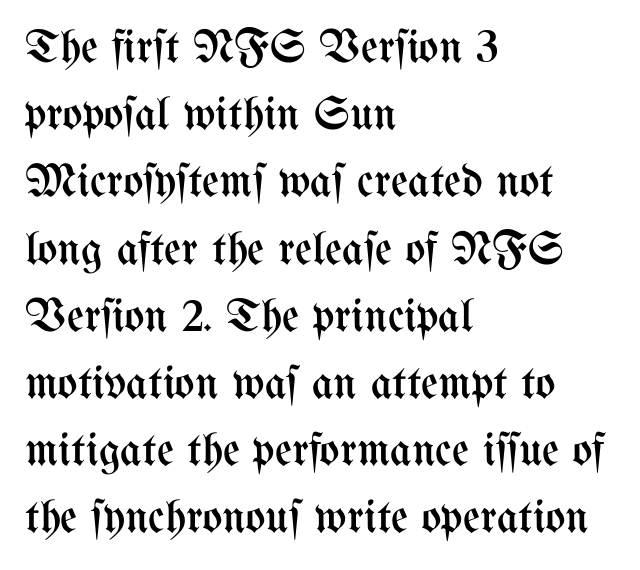
The image shows 47 px regular-weight, condensed type, upright; set left-aligned, normal line spacing (1.43x), normal letter spacing, not underlined; medium stroke contrast and a medium x-height.
